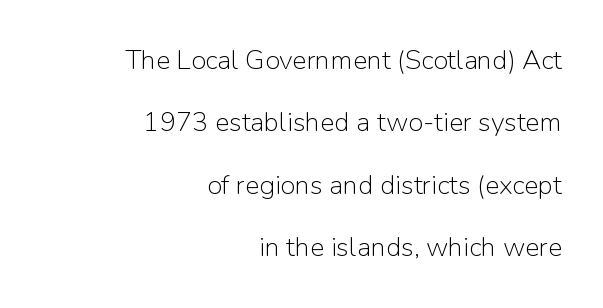
Q: Is the text bold? A: No.
Q: Is the text italic (slanted)? A: No, it is upright.
Q: Is the text underlined? A: No.
Q: How is the paragraph aligned? A: Right-aligned.
Q: Is the spacing between letters normal or unusually wide? A: Normal.
Q: Is the spacing between lines tight, normal or loose? A: Loose.
